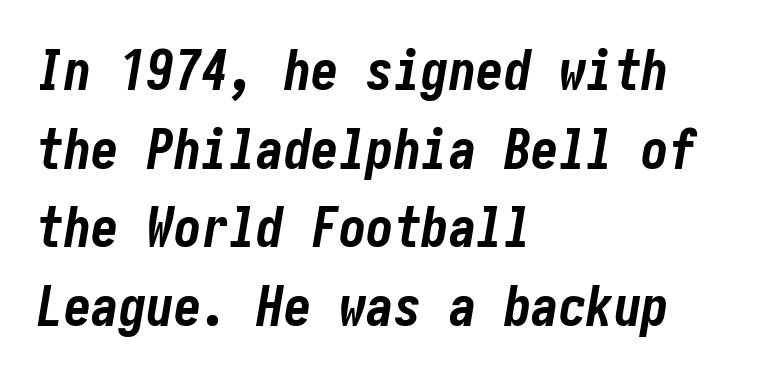
Each row of text sits above clean, open space. A typesetter would call this zero additional tracking. Is the block centered? No — it sits flush against the left margin. Slant detected: the letters are inclined. The line-height multiplier appears to be the usual default. The typesetting leans heavy: a genuine bold.
